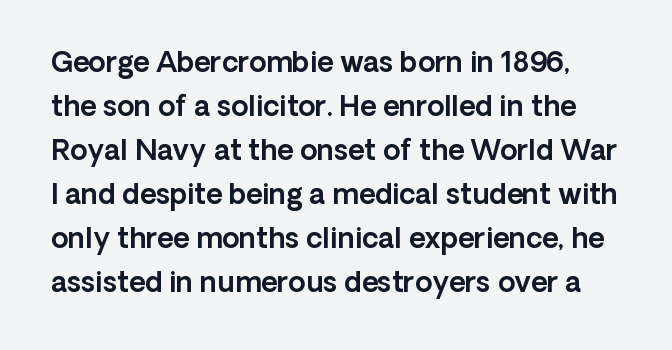
Q: Is the text italic (slanted)? A: No, it is upright.
Q: Is the typeface a serif or a sans-serif typeface? A: Sans-serif.
Q: Is the text underlined? A: No.
Q: Is the spacing between letters normal or unusually wide? A: Normal.
Q: Is the spacing between lines tight, normal or loose? A: Normal.
Q: Width (condensed, normal, or wide)? A: Normal.
Q: x-height? A: Medium.
Q: Monospaced? A: No.
